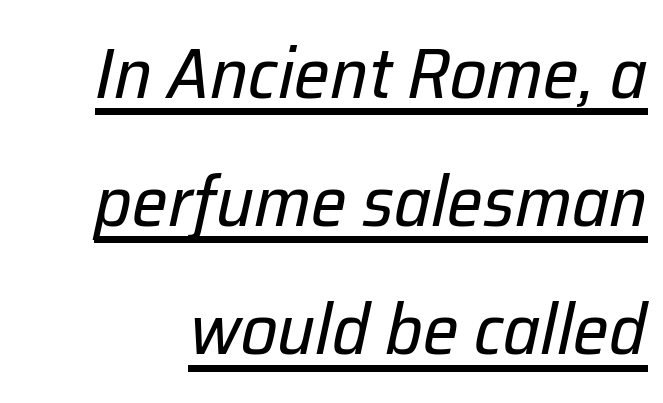
These lines were composed using italics. Think standard paragraph weight, or any step lighter than that. Character widths vary here, with narrow letters taking less room than wide ones. This rendering leaves character spacing at its baseline value.
